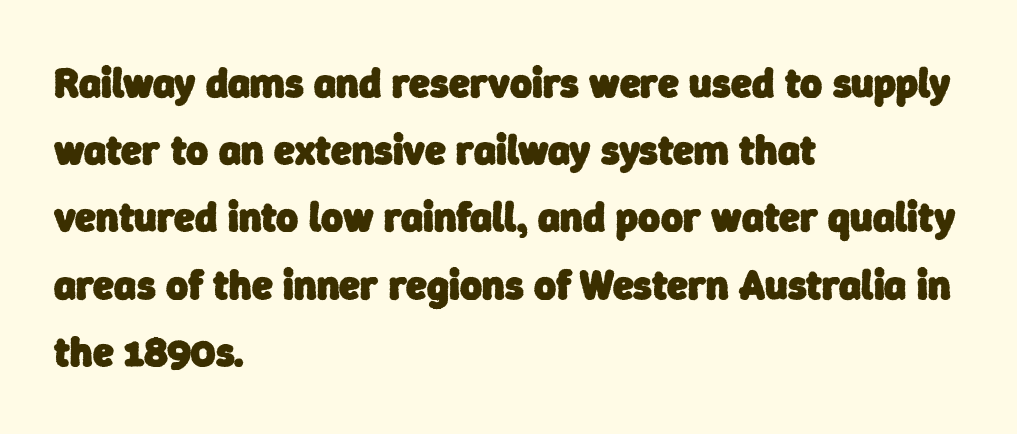
The image shows 42 px heavy sans-serif type; set left-aligned, normal line spacing (1.6x), normal letter spacing, not underlined; low stroke contrast and a medium x-height.
